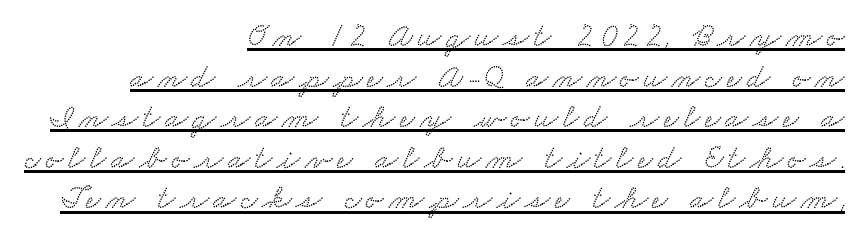
Quick note: underline on. The font family rendered here belongs to the serif group. The paragraph shown leans on its right margin. The letters advance in unequal steps, a hallmark of proportional type.
